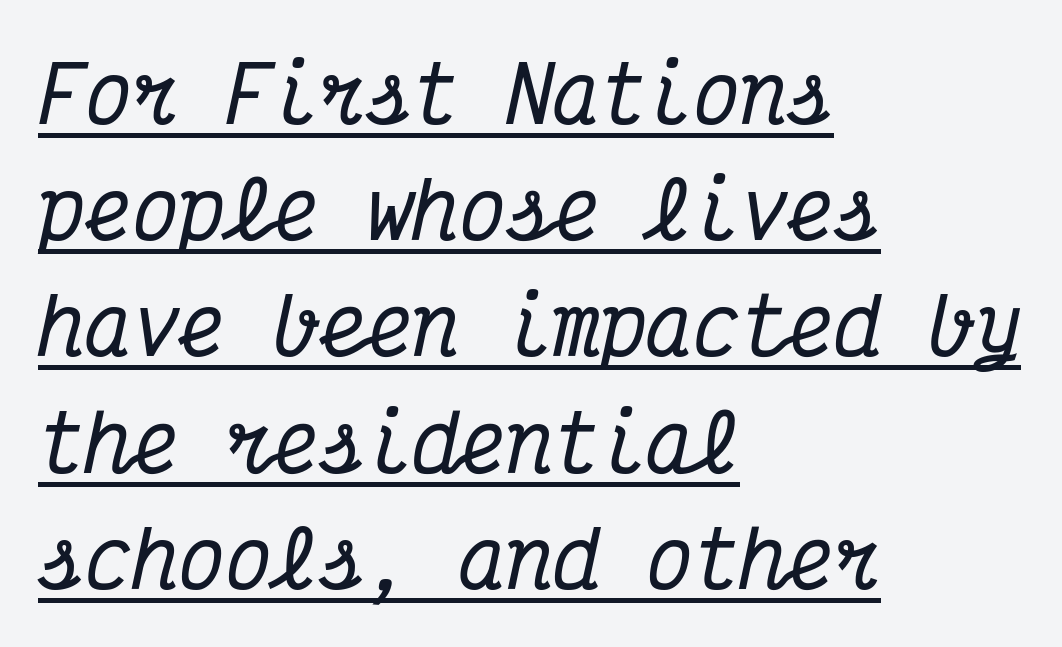
Q: Is the text italic (slanted)? A: Yes, it leans right by about 12 degrees.
Q: Is the typeface a serif or a sans-serif typeface? A: Serif.
Q: Is the text underlined? A: Yes.
Q: How is the paragraph aligned? A: Left-aligned.
Q: Is the spacing between letters normal or unusually wide? A: Normal.
Q: Is the spacing between lines tight, normal or loose? A: Normal.
Q: Width (condensed, normal, or wide)? A: Condensed.
Q: Stroke contrast? A: Medium.
Q: x-height? A: Medium.
Q: Monospaced? A: Yes.
